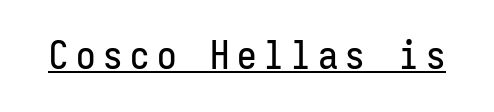
{"serif": "no", "italic": "no", "width": "condensed", "stroke_contrast": "low", "x_height": "medium", "monospaced": "yes", "underline": "yes", "glyph_px": 39}
